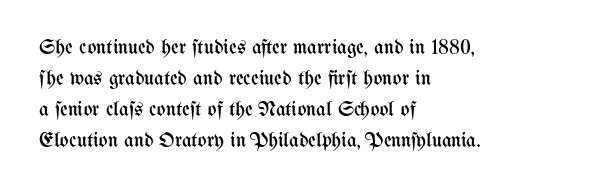
Q: Is the text bold? A: No.
Q: Is the text italic (slanted)? A: No, it is upright.
Q: Is the text underlined? A: No.
Q: How is the paragraph aligned? A: Left-aligned.
Q: Is the spacing between letters normal or unusually wide? A: Normal.
Q: Is the spacing between lines tight, normal or loose? A: Normal.
